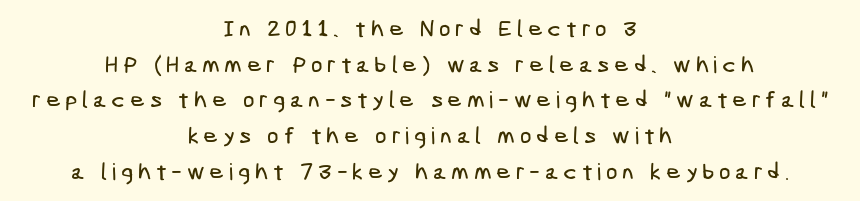
The image shows 23 px text type; set centered, normal line spacing (1.55x), unusually wide letter spacing (+0.2 em), not underlined.
